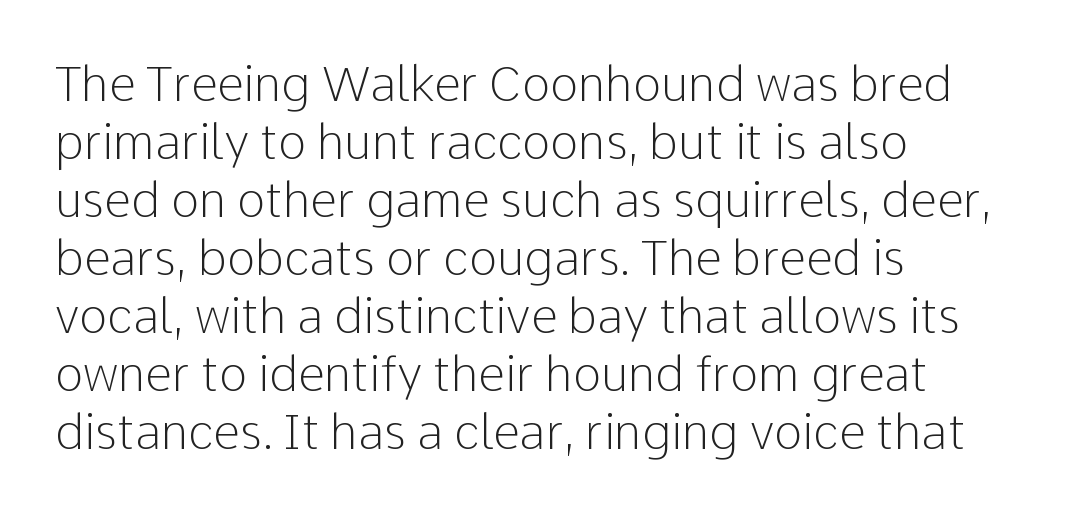
This is roman type, the default non-slanted kind. These lines are set flush left with a ragged right edge. You could not count columns in this text — the font is proportionally spaced. No feet cap the strokes, marking this as sans-serif type.
